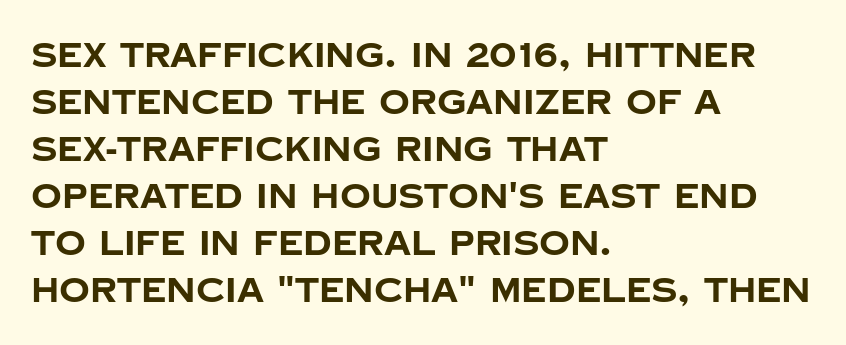
The image shows 34 px bold sans-serif type, upright; set left-aligned, normal line spacing (1.38x), normal letter spacing, not underlined; low stroke contrast and a large x-height.
